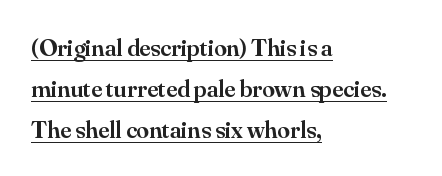
The image shows 25 px text type, upright; set left-aligned, normal line spacing (1.64x), normal letter spacing, underlined.
